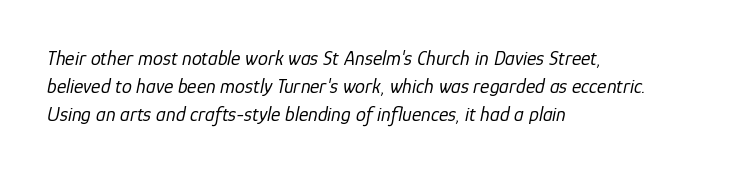
{"italic": "yes", "lean": "right", "slant_degrees": 12, "bold": "no", "underline": "no", "align": "left", "line_spacing": "normal", "line_spacing_ratio": 1.4, "letter_spacing": "normal", "letter_spacing_em": 0.0, "glyph_px": 20}
